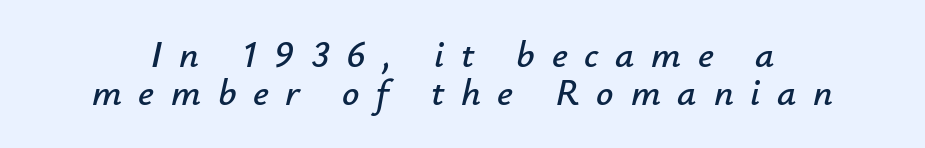
The image shows 38 px text type, italic (leaning right); set tight line spacing (0.99x), unusually wide letter spacing (+0.44 em), not underlined; low stroke contrast and a small x-height.
